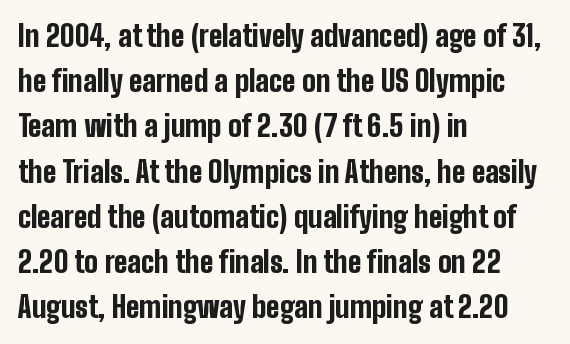
The image shows 29 px bold, condensed sans-serif type, upright; set left-aligned, normal line spacing (1.56x), normal letter spacing, not underlined; low stroke contrast and a medium x-height.
